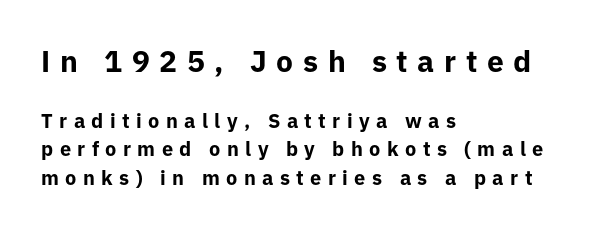
Q: Is the text bold? A: Yes.
Q: Is the text italic (slanted)? A: No, it is upright.
Q: Is the typeface a serif or a sans-serif typeface? A: Sans-serif.
Q: Is the text underlined? A: No.
Q: How is the paragraph aligned? A: Left-aligned.
Q: Is the spacing between letters normal or unusually wide? A: Unusually wide.
Q: Is the spacing between lines tight, normal or loose? A: Normal.
Q: Which block of text is set in a larger size, the first (top) or the second (bottom)? A: The first (top) one.
Q: Width (condensed, normal, or wide)? A: Normal.
Q: Stroke contrast? A: Low.
Q: x-height? A: Medium.
Q: Monospaced? A: No.
